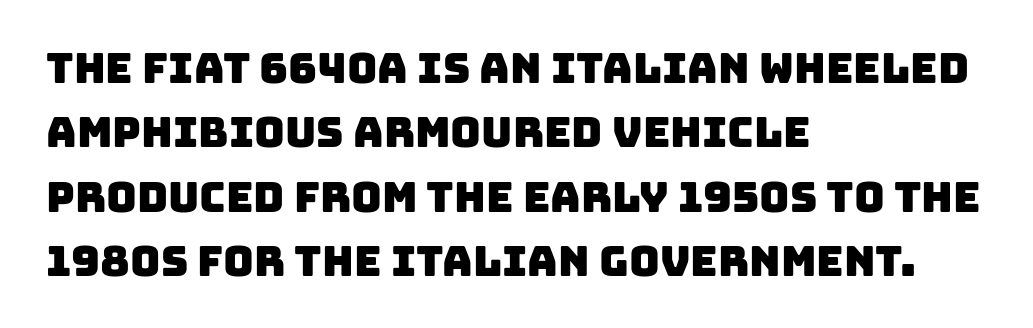
Q: Is the typeface a serif or a sans-serif typeface? A: Sans-serif.
Q: Is the text underlined? A: No.
Q: How is the paragraph aligned? A: Left-aligned.
Q: Is the spacing between letters normal or unusually wide? A: Normal.
Q: Is the spacing between lines tight, normal or loose? A: Normal.
Q: Width (condensed, normal, or wide)? A: Normal.
Q: Stroke contrast? A: Low.
Q: x-height? A: Large.
Q: Monospaced? A: No.
